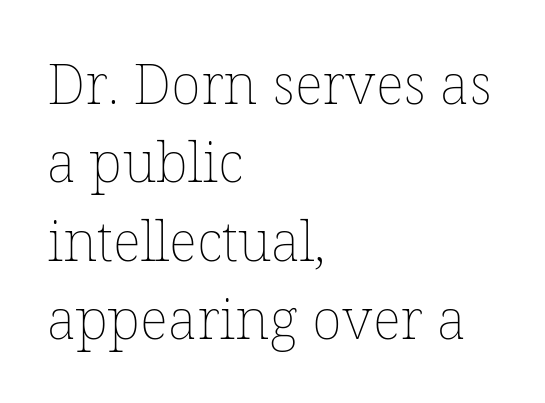
The letters stand upright; this is a roman face. Vertical stems look standard width or narrower in stroke. You could not count columns in this text — the font is proportionally spaced. If you drew a ruler down the left edge, every line would touch it. Plain, unruled lines of type. Each new line begins a customary step beneath the previous one.
